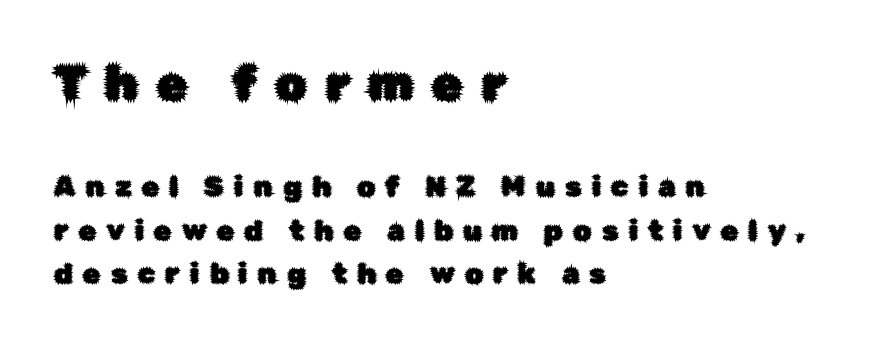
The image shows 49 px sans-serif type, upright; set left-aligned, normal line spacing (1.55x), unusually wide letter spacing (+0.37 em), not underlined; the first (top) block is 1.75x larger; low stroke contrast and a medium x-height.
